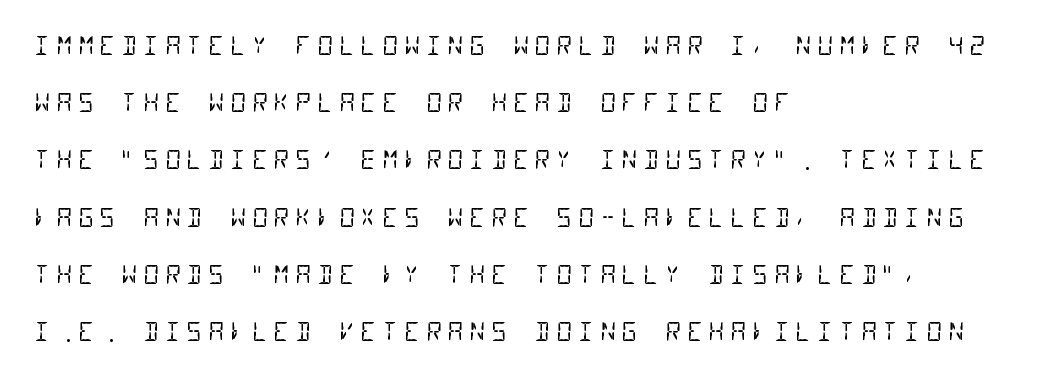
The image shows 25 px text type; set left-aligned, loose line spacing (2.29x), unusually wide letter spacing (+0.22 em), not underlined.
